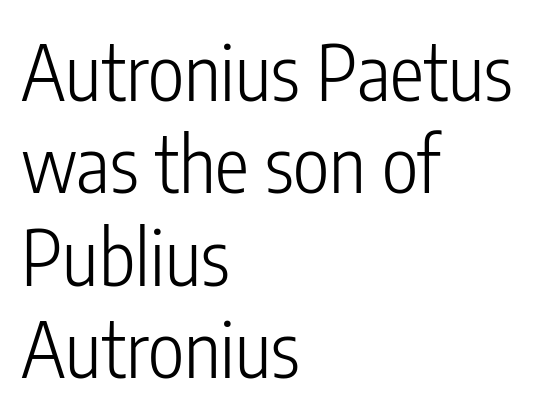
Q: Is the text bold? A: No.
Q: Is the text italic (slanted)? A: No, it is upright.
Q: Is the typeface a serif or a sans-serif typeface? A: Sans-serif.
Q: Is the text underlined? A: No.
Q: How is the paragraph aligned? A: Left-aligned.
Q: Is the spacing between letters normal or unusually wide? A: Normal.
Q: Width (condensed, normal, or wide)? A: Condensed.
Q: Stroke contrast? A: Low.
Q: x-height? A: Medium.
Q: Monospaced? A: No.
